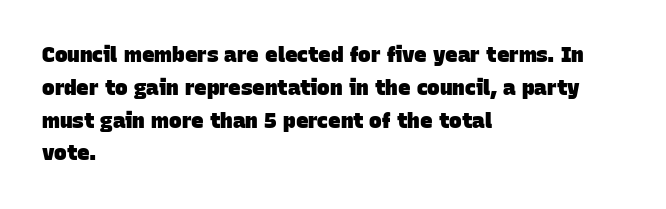
The baseline area is clear. Does extra space separate the letters? No, they use regular spacing. Evenly set lines give the paragraph a standard silhouette. These words are printed bold, with thick strokes throughout. Is the block centered? No — it sits flush against the left margin.
